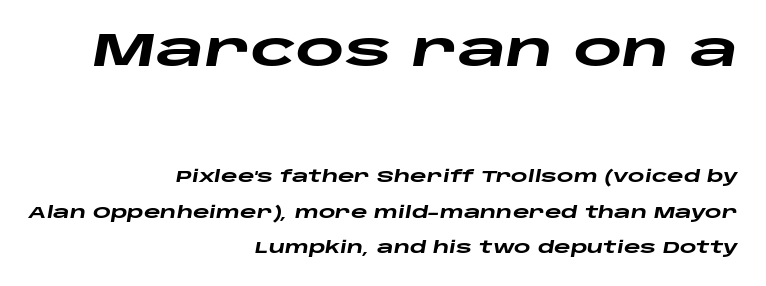
Q: Is the text bold? A: Yes.
Q: Is the text italic (slanted)? A: Yes, it leans right by about 10 degrees.
Q: Is the text underlined? A: No.
Q: How is the paragraph aligned? A: Right-aligned.
Q: Is the spacing between letters normal or unusually wide? A: Normal.
Q: Is the spacing between lines tight, normal or loose? A: Loose.
Q: Which block of text is set in a larger size, the first (top) or the second (bottom)? A: The first (top) one.
Q: Width (condensed, normal, or wide)? A: Wide.
Q: Stroke contrast? A: Low.
Q: x-height? A: Large.
Q: Monospaced? A: No.
